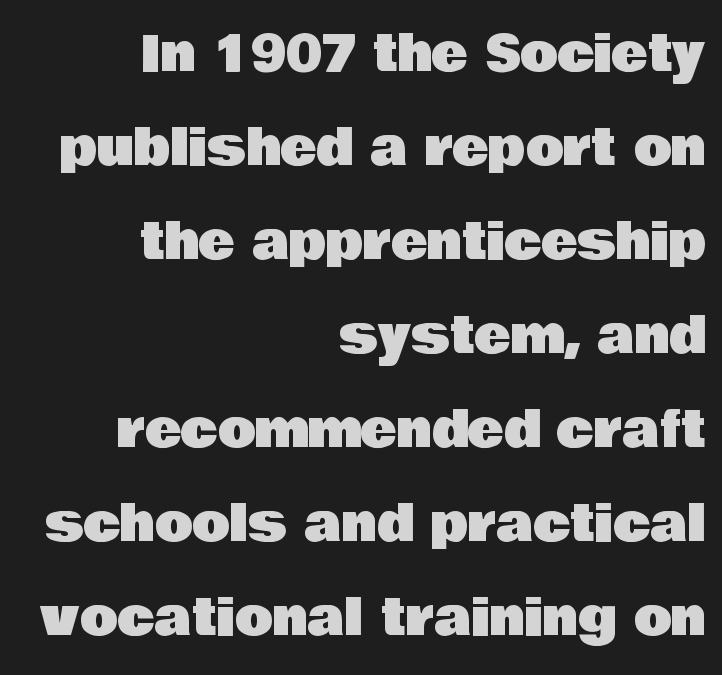
Q: Is the text italic (slanted)? A: No, it is upright.
Q: Is the typeface a serif or a sans-serif typeface? A: Sans-serif.
Q: Is the text underlined? A: No.
Q: How is the paragraph aligned? A: Right-aligned.
Q: Is the spacing between letters normal or unusually wide? A: Normal.
Q: Is the spacing between lines tight, normal or loose? A: Loose.
Q: Width (condensed, normal, or wide)? A: Normal.
Q: Stroke contrast? A: Low.
Q: x-height? A: Large.
Q: Monospaced? A: No.
